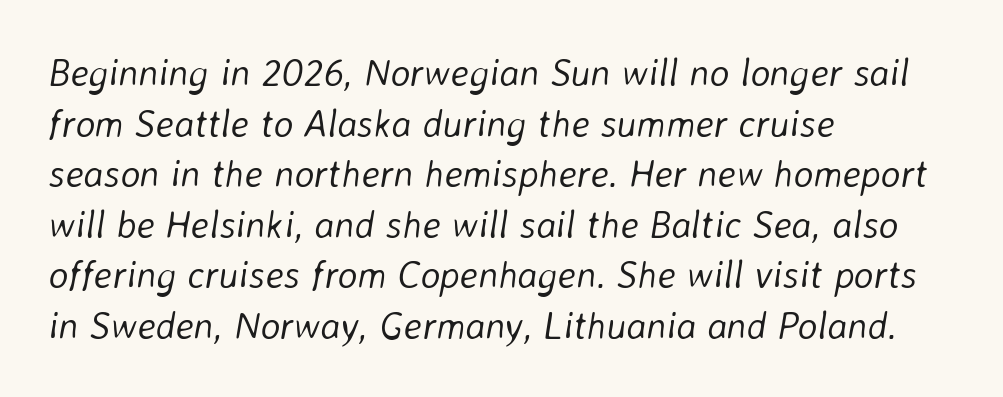
No heavy texture on the line: the type isn't bold. This sample has the flowing, uneven cadence of proportional lettering. Tracking value appears to be zero — textbook default spacing. The baseline area is clear. Which margin do the lines hug? The left one — the right edge is uneven. Italic? Definitely — the glyphs are oblique.
